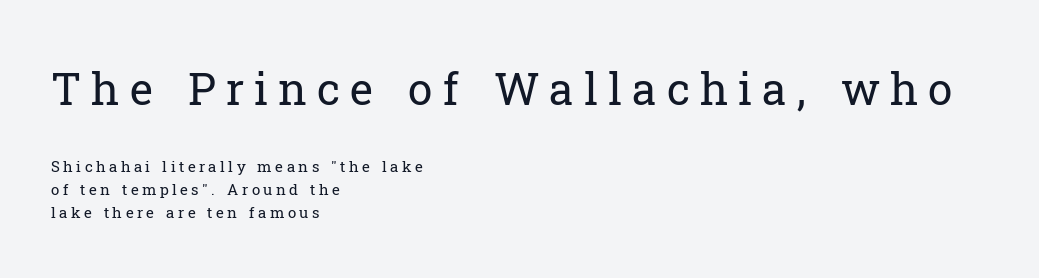
The image shows 44 px regular-weight serif type, upright; set left-aligned, normal line spacing (1.52x), unusually wide letter spacing (+0.23 em), not underlined; the first (top) block is 2.93x larger; low stroke contrast and a medium x-height.
